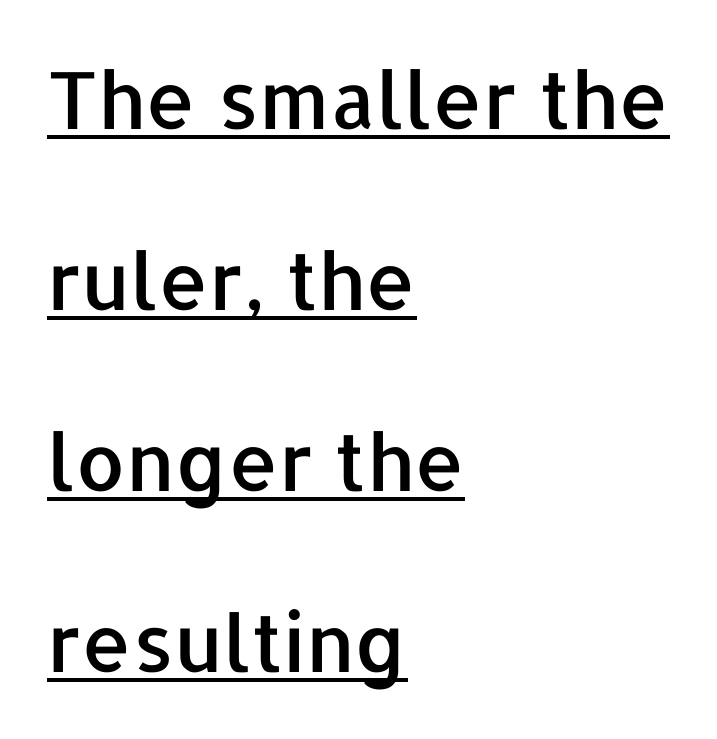
{"serif": "no", "italic": "no", "width": "normal", "stroke_contrast": "low", "x_height": "medium", "monospaced": "no", "underline": "yes", "align": "left", "line_spacing": "loose", "line_spacing_ratio": 2.29, "letter_spacing": "normal", "letter_spacing_em": 0.0, "glyph_px": 79}
